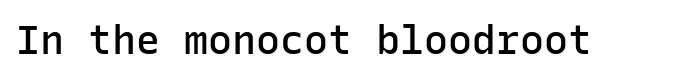
The image shows 40 px semibold sans-serif type, upright, monospaced; set normal letter spacing, not underlined; low stroke contrast and a medium x-height.
